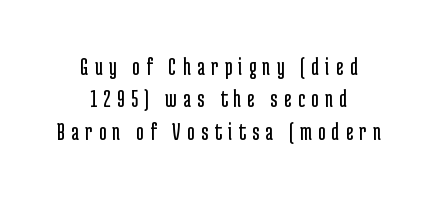
Q: Is the text bold? A: No.
Q: Is the text italic (slanted)? A: No, it is upright.
Q: Is the text underlined? A: No.
Q: How is the paragraph aligned? A: Centered.
Q: Is the spacing between letters normal or unusually wide? A: Unusually wide.
Q: Is the spacing between lines tight, normal or loose? A: Normal.
